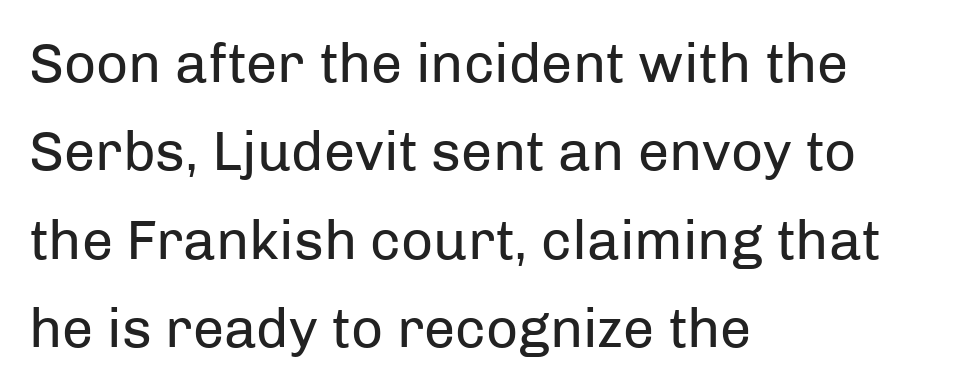
{"serif": "no", "italic": "no", "bold": "no", "weight": "regular", "width": "normal", "stroke_contrast": "low", "x_height": "medium", "monospaced": "no", "underline": "no", "align": "left", "line_spacing": "normal", "line_spacing_ratio": 1.58, "letter_spacing": "normal", "letter_spacing_em": 0.0, "glyph_px": 56}
